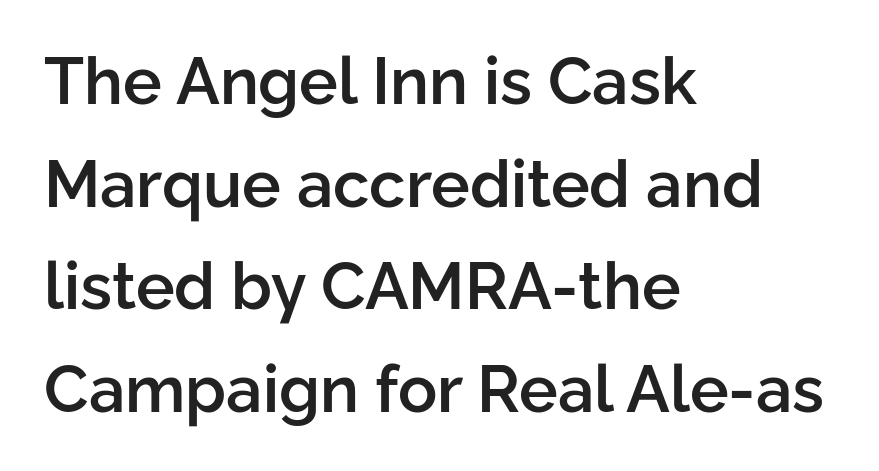
The image shows 65 px semibold sans-serif type, upright; set left-aligned, normal line spacing (1.58x), normal letter spacing, not underlined; low stroke contrast and a medium x-height.
